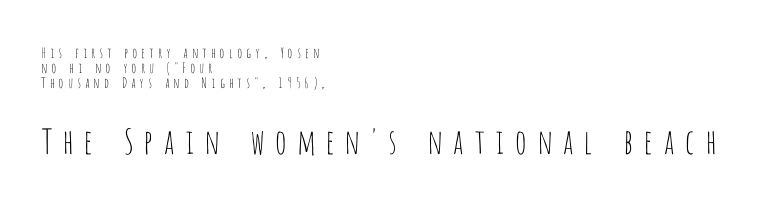
The image shows 34 px thin, condensed sans-serif type, upright; set left-aligned, tight line spacing (1.07x), unusually wide letter spacing (+0.26 em), not underlined; the second (bottom) block is 2.43x larger; low stroke contrast and a large x-height.
